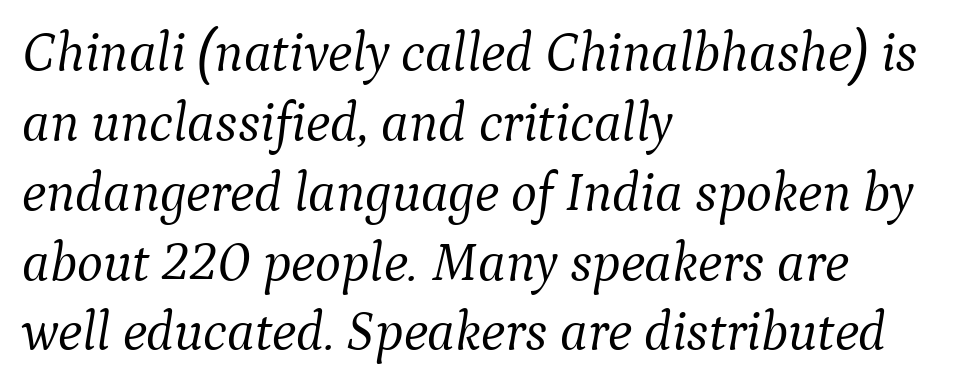
The image shows 55 px light serif type, italic (leaning right); set left-aligned, normal line spacing (1.27x), normal letter spacing, not underlined; medium stroke contrast and a medium x-height.
